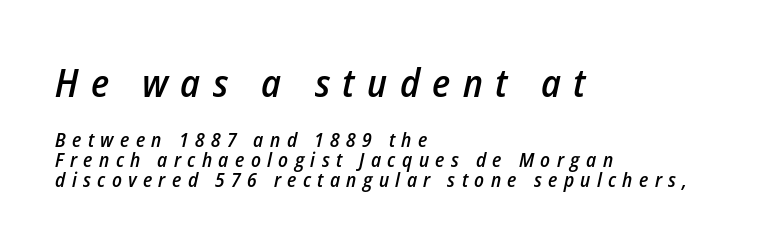
{"italic": "yes", "lean": "right", "slant_degrees": 12, "bold": "semi", "weight": "semibold", "width": "condensed", "stroke_contrast": "low", "x_height": "medium", "monospaced": "no", "underline": "no", "align": "left", "line_spacing": "tight", "line_spacing_ratio": 1.0, "letter_spacing": "wide", "letter_spacing_em": 0.32, "larger_block": "first", "size_ratio": 1.95, "glyph_px": 39}
